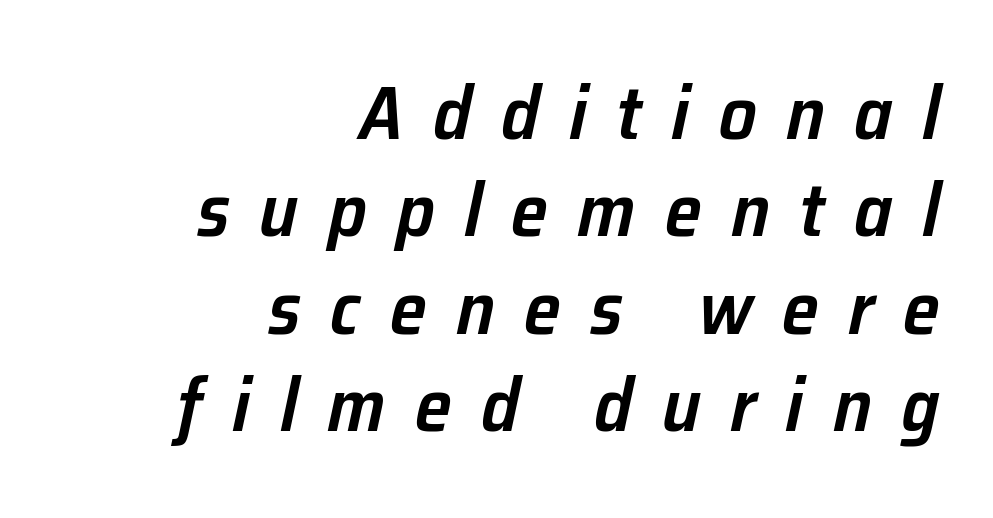
The tracking jumps out immediately: characters are airy and widely separated. Would a proofreader flag this as italicized? Yes. A fair bit of extra ink — the face is semibold, not bold. A typesetter would call this proportional, since set widths differ per character.
